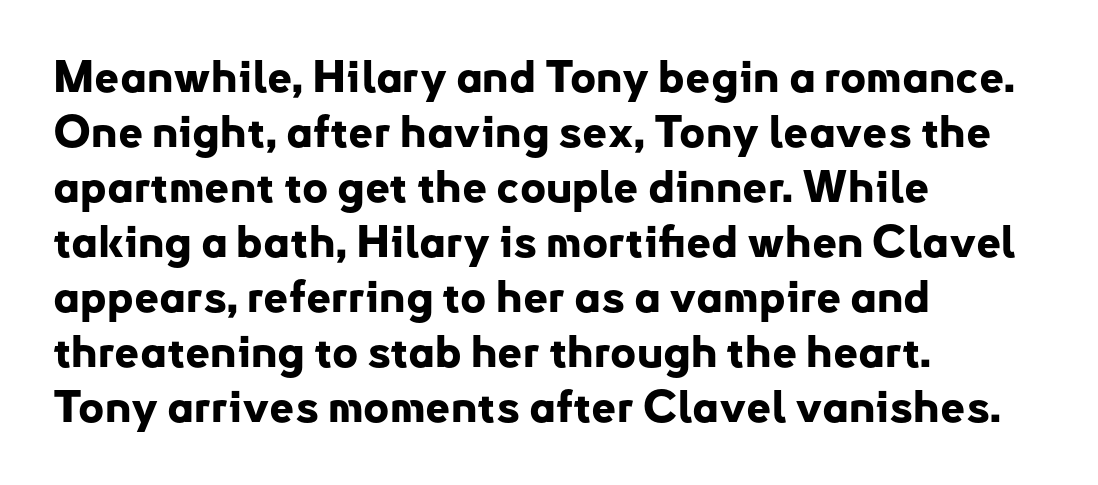
Q: Is the text bold? A: Yes.
Q: Is the text italic (slanted)? A: No, it is upright.
Q: Is the typeface a serif or a sans-serif typeface? A: Sans-serif.
Q: Is the text underlined? A: No.
Q: How is the paragraph aligned? A: Left-aligned.
Q: Is the spacing between letters normal or unusually wide? A: Normal.
Q: Is the spacing between lines tight, normal or loose? A: Normal.
Q: Width (condensed, normal, or wide)? A: Normal.
Q: Stroke contrast? A: Low.
Q: x-height? A: Small.
Q: Monospaced? A: No.
